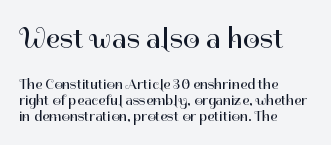
The image shows 30 px regular-weight sans-serif type, upright; set left-aligned, tight line spacing (1.05x), normal letter spacing, not underlined; the first (top) block is 2.0x larger; high stroke contrast and a medium x-height.
